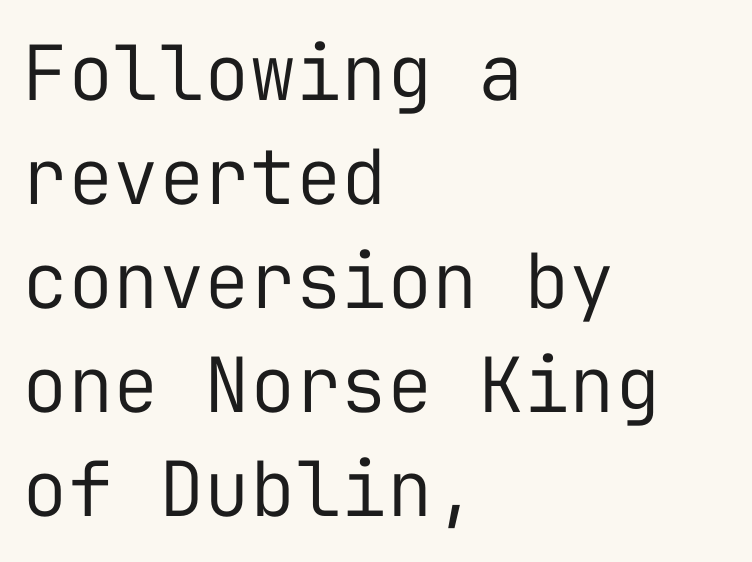
{"serif": "no", "italic": "no", "bold": "no", "weight": "regular", "width": "normal", "stroke_contrast": "low", "x_height": "medium", "monospaced": "yes", "underline": "no", "align": "left", "line_spacing": "normal", "line_spacing_ratio": 1.37, "letter_spacing": "normal", "letter_spacing_em": 0.0, "glyph_px": 76}
